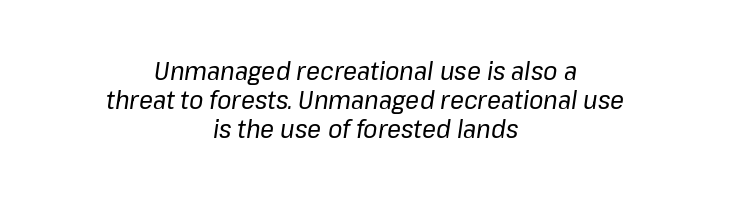
The image shows 26 px text type, italic (leaning right); set centered, tight line spacing (1.11x), normal letter spacing, not underlined.
